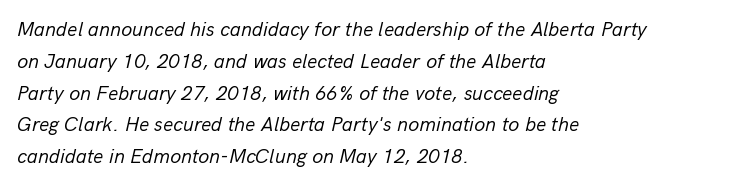
The image shows 20 px text type, italic (leaning right); set left-aligned, normal line spacing (1.59x), normal letter spacing, not underlined.
